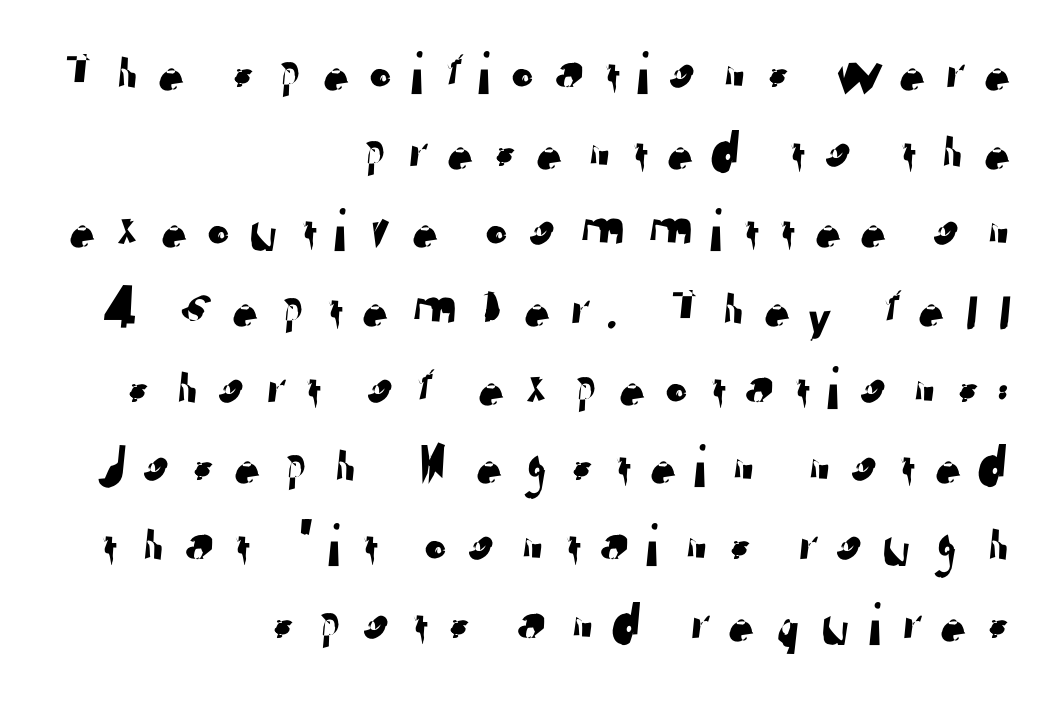
{"serif": "no", "width": "normal", "stroke_contrast": "low", "x_height": "medium", "monospaced": "no", "underline": "no", "align": "right", "line_spacing": "normal", "line_spacing_ratio": 1.29, "letter_spacing": "wide", "letter_spacing_em": 0.22, "glyph_px": 61}
